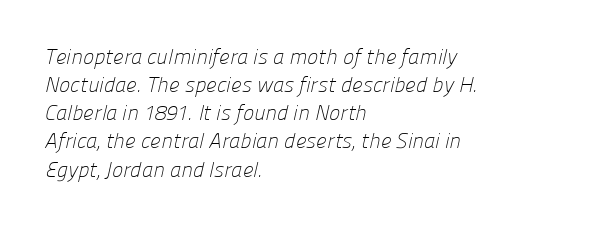
Default kerning and tracking; the words read as compact shapes. A normal amount of white space separates one row of letters from the next. Does the copy run flush right? No — it runs flush left. Plain, unruled lines of type.
